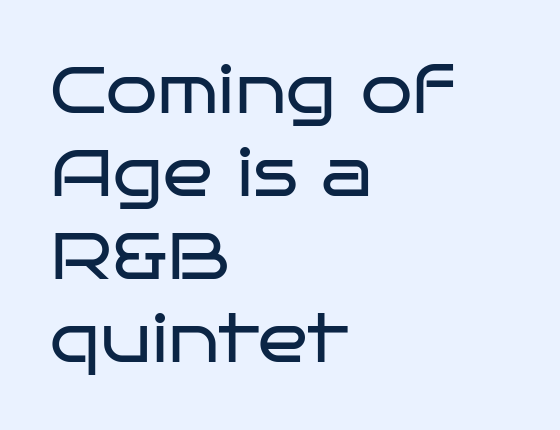
{"serif": "no", "italic": "no", "bold": "no", "weight": "regular", "width": "wide", "stroke_contrast": "low", "x_height": "large", "monospaced": "no", "underline": "no", "align": "left", "line_spacing": "normal", "line_spacing_ratio": 1.26, "letter_spacing": "normal", "letter_spacing_em": 0.0, "glyph_px": 66}
